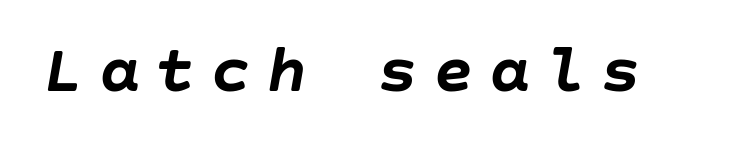
Q: Is the text bold? A: Yes.
Q: Is the text italic (slanted)? A: Yes, it leans right by about 10 degrees.
Q: Is the text underlined? A: No.
Q: Is the spacing between letters normal or unusually wide? A: Unusually wide.
Q: Width (condensed, normal, or wide)? A: Normal.
Q: Stroke contrast? A: Low.
Q: x-height? A: Large.
